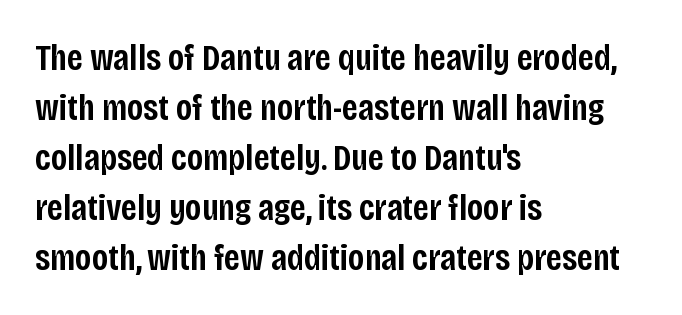
The image shows 37 px semibold, condensed sans-serif type, upright; set left-aligned, normal line spacing (1.35x), normal letter spacing, not underlined; low stroke contrast and a large x-height.
